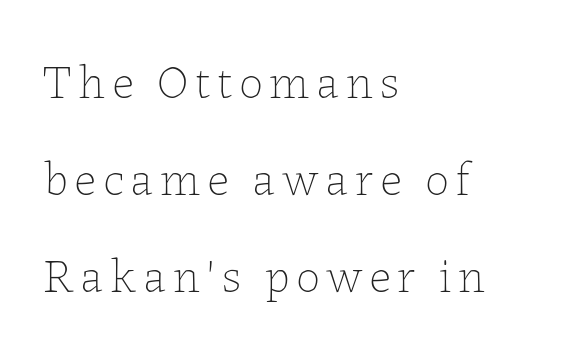
The image shows 48 px thin type, upright; set left-aligned, loose line spacing (2.02x), not underlined; low stroke contrast and a medium x-height.
